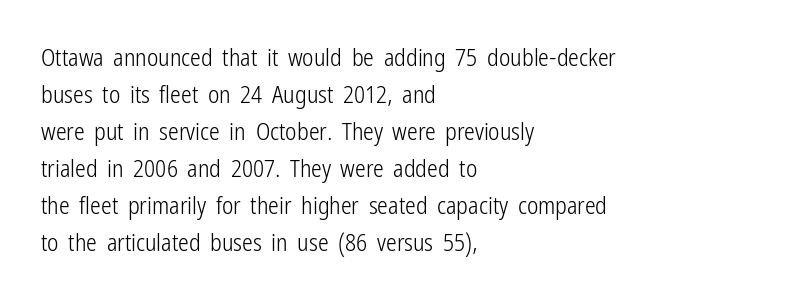
{"italic": "no", "bold": "no", "underline": "no", "align": "left", "line_spacing": "normal", "line_spacing_ratio": 1.54, "letter_spacing": "normal", "letter_spacing_em": 0.0, "glyph_px": 24}
